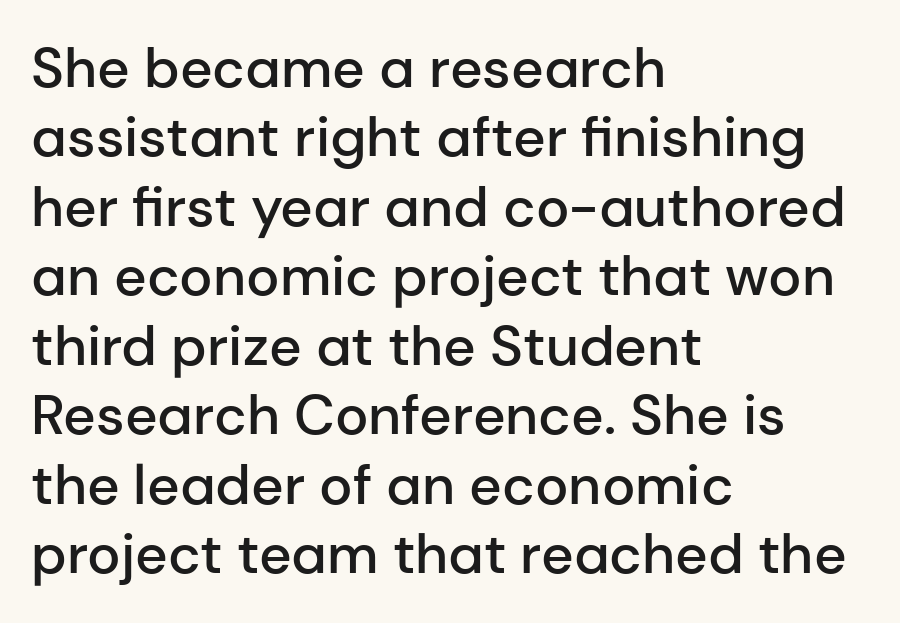
The image shows 56 px semibold sans-serif type, upright; set left-aligned, line spacing 1.24x, normal letter spacing, not underlined; low stroke contrast and a medium x-height.
